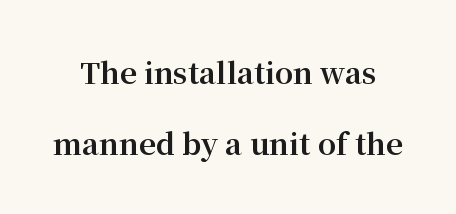
{"serif": "yes", "italic": "no", "bold": "yes", "weight": "bold", "width": "normal", "stroke_contrast": "medium", "x_height": "medium", "monospaced": "no", "underline": "no", "line_spacing": "loose", "line_spacing_ratio": 2.44, "letter_spacing": "normal", "letter_spacing_em": 0.0, "glyph_px": 29}
